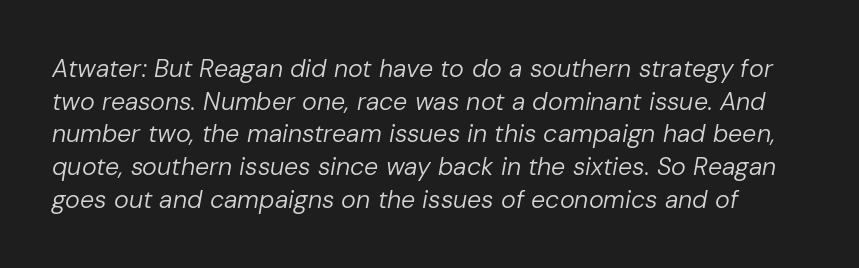
{"italic": "yes", "lean": "right", "slant_degrees": 10, "bold": "no", "underline": "no", "line_spacing": "normal", "line_spacing_ratio": 1.31, "letter_spacing": "normal", "letter_spacing_em": 0.0, "glyph_px": 25}
